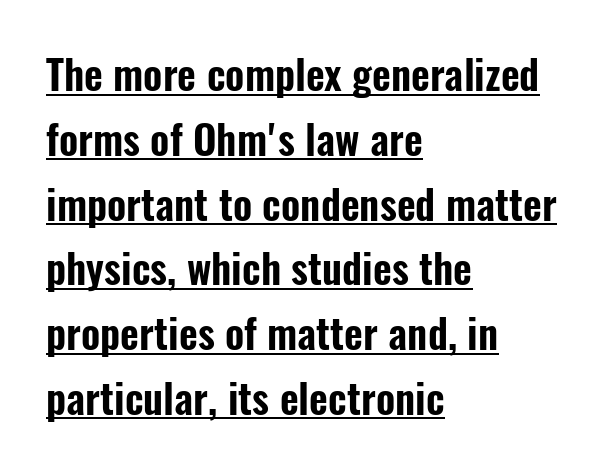
Q: Is the text italic (slanted)? A: No, it is upright.
Q: Is the typeface a serif or a sans-serif typeface? A: Sans-serif.
Q: Is the text underlined? A: Yes.
Q: How is the paragraph aligned? A: Left-aligned.
Q: Is the spacing between letters normal or unusually wide? A: Normal.
Q: Is the spacing between lines tight, normal or loose? A: Normal.
Q: Width (condensed, normal, or wide)? A: Condensed.
Q: Stroke contrast? A: Low.
Q: x-height? A: Medium.
Q: Monospaced? A: No.
